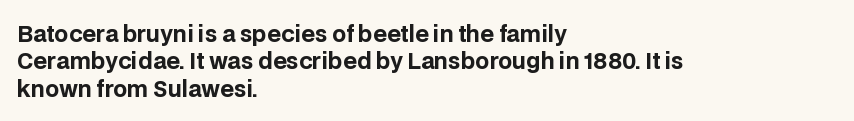
Only glyphs here, with clear space below each row. The type sits square on the baseline with zero lean. Short note: letters normally spaced. Summary of vertical rhythm: regular, with standard interline spacing. Thick stems and heavy bowls — unmistakably bold. Short and long lines alike share a common starting point at left.
